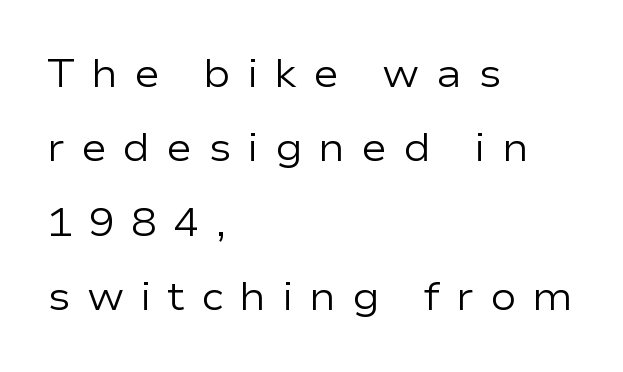
{"serif": "no", "italic": "no", "bold": "no", "weight": "regular", "width": "wide", "stroke_contrast": "low", "x_height": "medium", "monospaced": "no", "underline": "no", "align": "left", "line_spacing": "loose", "line_spacing_ratio": 1.91, "letter_spacing": "wide", "letter_spacing_em": 0.41, "glyph_px": 39}
